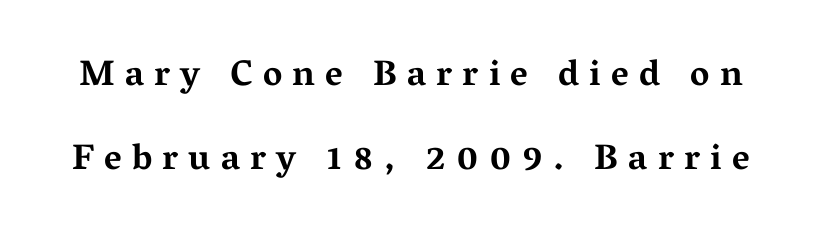
The image shows 36 px bold, wide serif type, upright; set loose line spacing (2.32x), unusually wide letter spacing (+0.28 em), not underlined; medium stroke contrast and a medium x-height.
